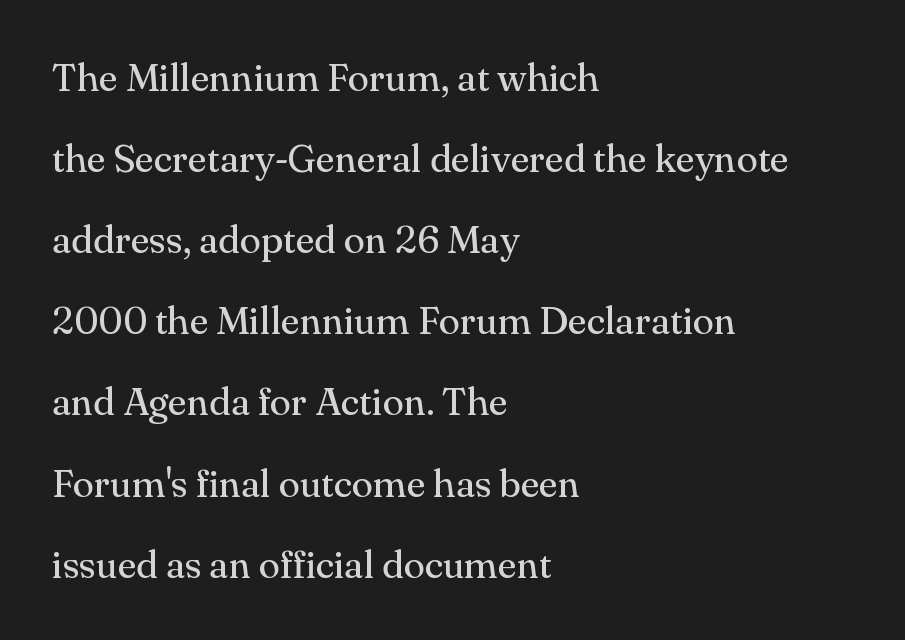
Q: Is the text bold? A: No.
Q: Is the text italic (slanted)? A: No, it is upright.
Q: Is the typeface a serif or a sans-serif typeface? A: Serif.
Q: Is the text underlined? A: No.
Q: How is the paragraph aligned? A: Left-aligned.
Q: Is the spacing between letters normal or unusually wide? A: Normal.
Q: Is the spacing between lines tight, normal or loose? A: Loose.
Q: Width (condensed, normal, or wide)? A: Normal.
Q: Stroke contrast? A: Medium.
Q: x-height? A: Small.
Q: Monospaced? A: No.
